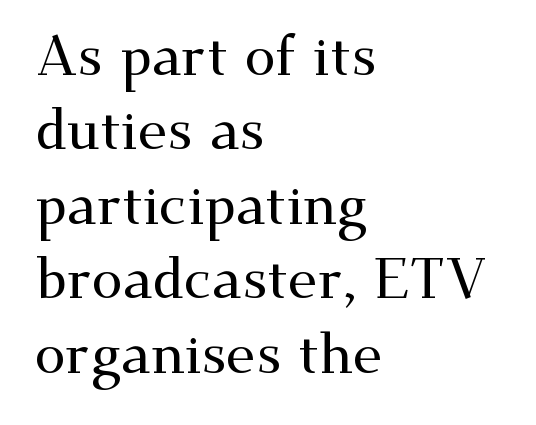
The image shows 56 px wide serif type, upright; set left-aligned, normal line spacing (1.33x), normal letter spacing, not underlined; medium stroke contrast and a small x-height.
